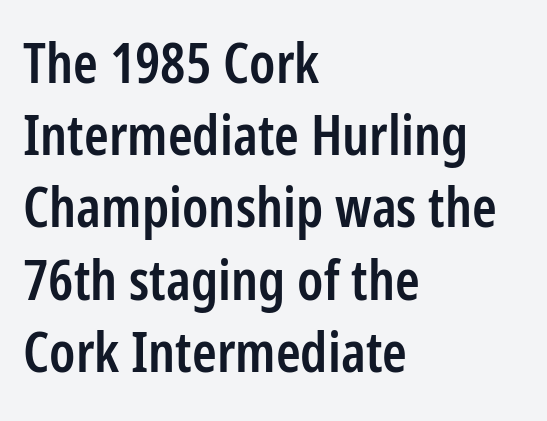
The rendering uses natural spacing where letterforms have individual widths. The gap between lines stays unmarked. The characters look somewhat weighty, a semibold short of true bold. Short note: letters normally spaced. Is there much room between lines? A standard amount, neither cramped nor airy.
